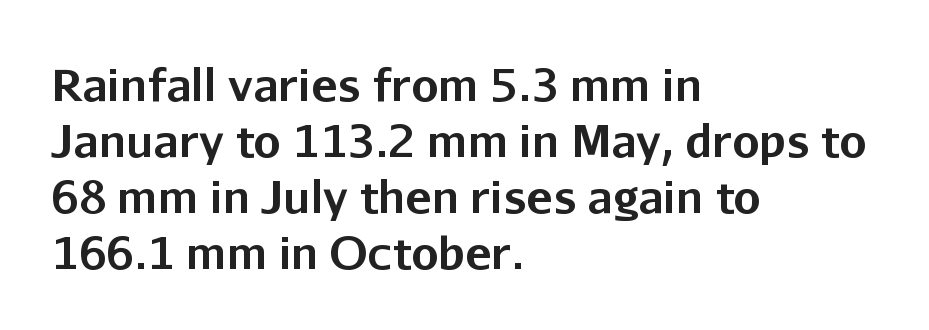
{"serif": "no", "italic": "no", "bold": "yes", "weight": "bold", "width": "normal", "stroke_contrast": "low", "x_height": "medium", "monospaced": "no", "underline": "no", "align": "left", "line_spacing": "normal", "line_spacing_ratio": 1.27, "letter_spacing": "normal", "letter_spacing_em": 0.0, "glyph_px": 44}
